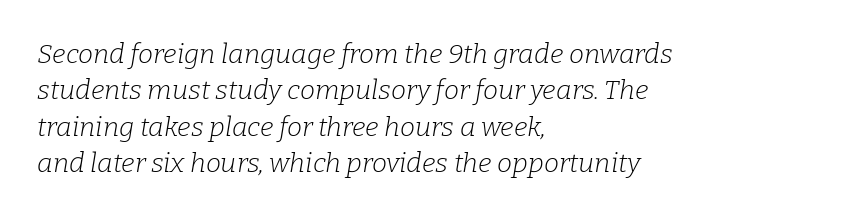
Reading down the block, your eye returns to a fixed left position each line. Italic? Definitely — the glyphs are oblique. The cut favours lightness, reaching ordinary text weight at its darkest. Look at the tracking — it's just the regular setting, nothing added. Baseline-to-baseline distance is the conventional proportion of letter height.
